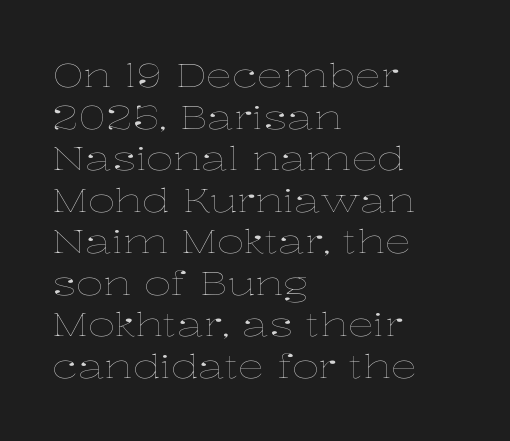
Q: Is the text bold? A: No.
Q: Is the text italic (slanted)? A: No, it is upright.
Q: Is the text underlined? A: No.
Q: How is the paragraph aligned? A: Left-aligned.
Q: Is the spacing between letters normal or unusually wide? A: Normal.
Q: Is the spacing between lines tight, normal or loose? A: Normal.
Q: Width (condensed, normal, or wide)? A: Wide.
Q: Stroke contrast? A: Low.
Q: x-height? A: Medium.
Q: Monospaced? A: No.
